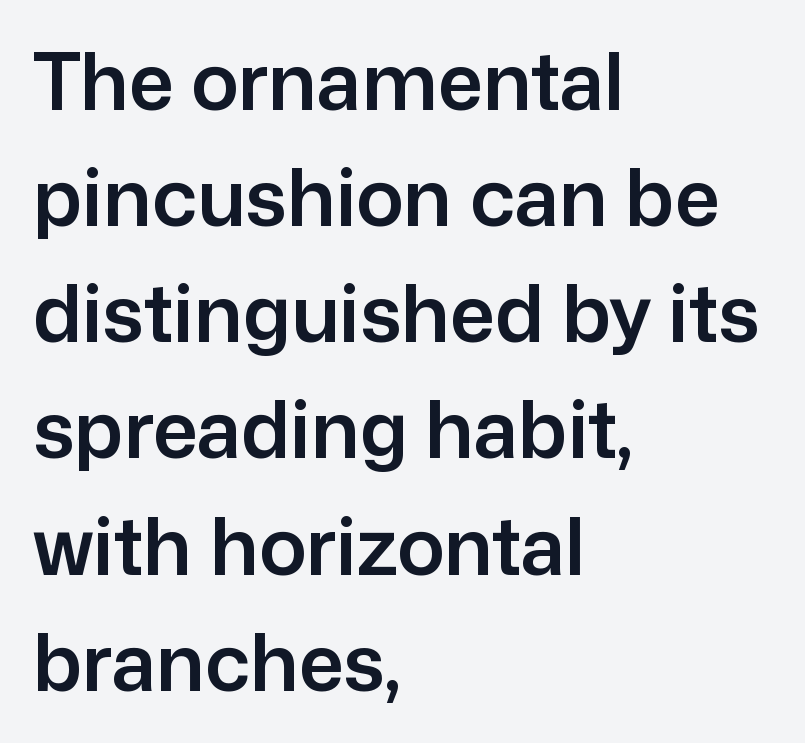
The image shows 79 px sans-serif type, upright; set left-aligned, normal line spacing (1.47x), normal letter spacing, not underlined; low stroke contrast and a medium x-height.
